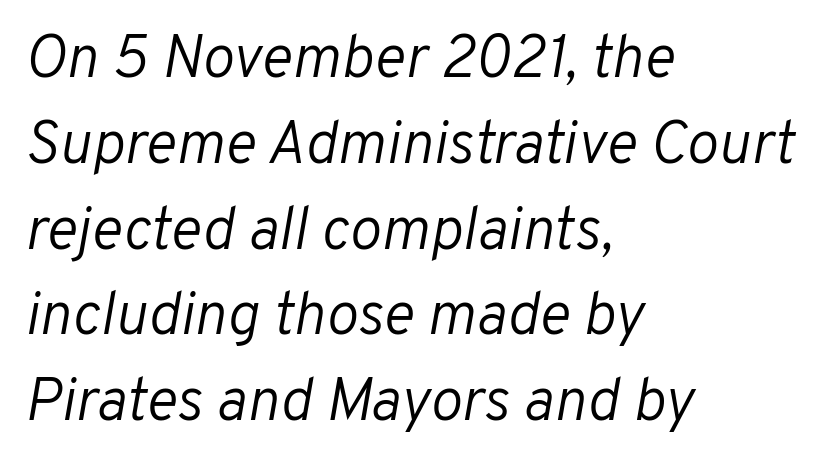
Q: Is the text bold? A: No.
Q: Is the text italic (slanted)? A: Yes, it leans right by about 10 degrees.
Q: Is the text underlined? A: No.
Q: How is the paragraph aligned? A: Left-aligned.
Q: Is the spacing between letters normal or unusually wide? A: Normal.
Q: Is the spacing between lines tight, normal or loose? A: Normal.
Q: Width (condensed, normal, or wide)? A: Normal.
Q: Stroke contrast? A: Low.
Q: x-height? A: Medium.
Q: Monospaced? A: No.
